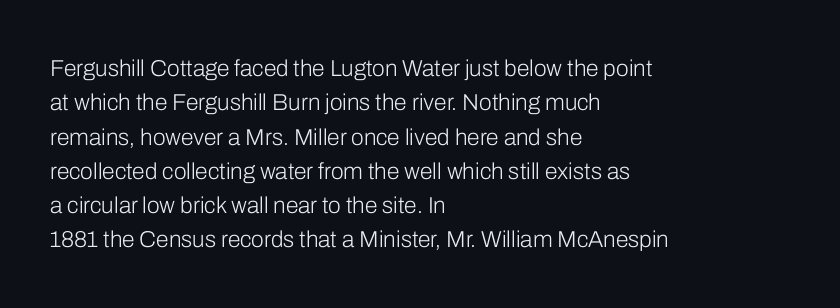
{"italic": "no", "bold": "no", "underline": "no", "align": "left", "line_spacing": "normal", "line_spacing_ratio": 1.49, "letter_spacing": "normal", "letter_spacing_em": 0.0, "glyph_px": 23}
